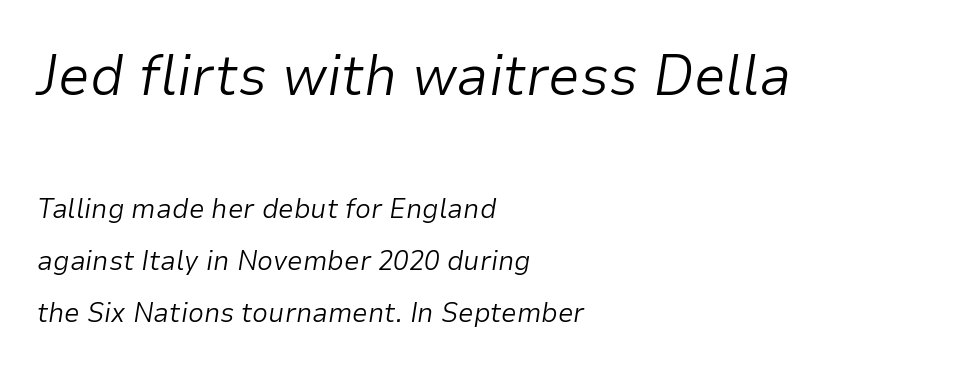
Q: Is the text bold? A: No.
Q: Is the text italic (slanted)? A: Yes, it leans right by about 9 degrees.
Q: Is the text underlined? A: No.
Q: How is the paragraph aligned? A: Left-aligned.
Q: Is the spacing between letters normal or unusually wide? A: Normal.
Q: Which block of text is set in a larger size, the first (top) or the second (bottom)? A: The first (top) one.
Q: Width (condensed, normal, or wide)? A: Normal.
Q: Stroke contrast? A: Low.
Q: x-height? A: Medium.
Q: Monospaced? A: No.
